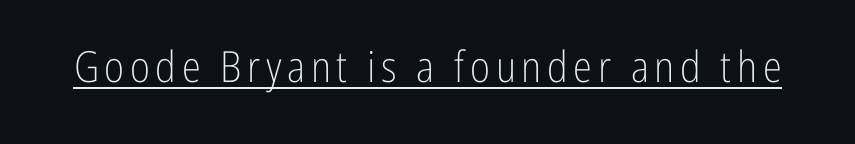
Q: Is the text bold? A: No.
Q: Is the text italic (slanted)? A: No, it is upright.
Q: Is the typeface a serif or a sans-serif typeface? A: Sans-serif.
Q: Is the text underlined? A: Yes.
Q: Width (condensed, normal, or wide)? A: Condensed.
Q: Stroke contrast? A: Low.
Q: x-height? A: Medium.
Q: Monospaced? A: No.
